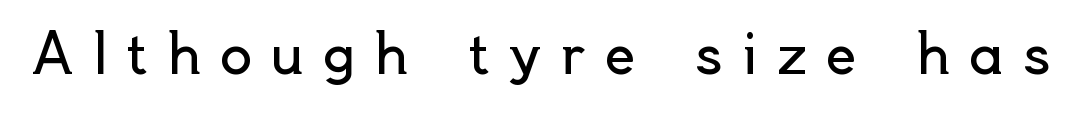
{"serif": "no", "italic": "no", "bold": "no", "weight": "regular", "width": "normal", "x_height": "small", "monospaced": "no", "underline": "no", "letter_spacing": "wide", "letter_spacing_em": 0.35, "glyph_px": 54}
